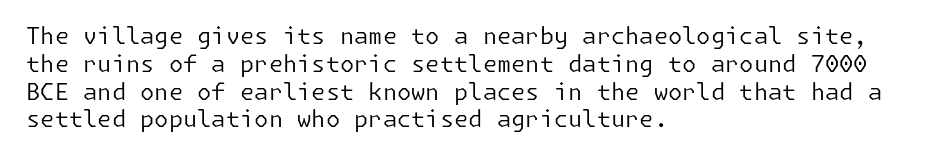
Italic: no, the glyphs are upright roman. Typeset ragged right — the left edge is the straight one. The gaps between neighbouring characters are ordinary and unremarkable. No letter is thick-stroked: the sample isn't bold. Lines of text with bare space underneath.
